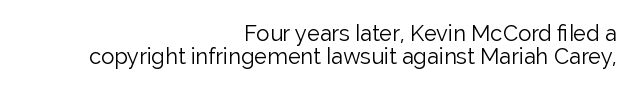
{"italic": "no", "bold": "no", "underline": "no", "align": "right", "line_spacing": "tight", "line_spacing_ratio": 1.06, "letter_spacing": "normal", "letter_spacing_em": 0.0, "glyph_px": 22}
